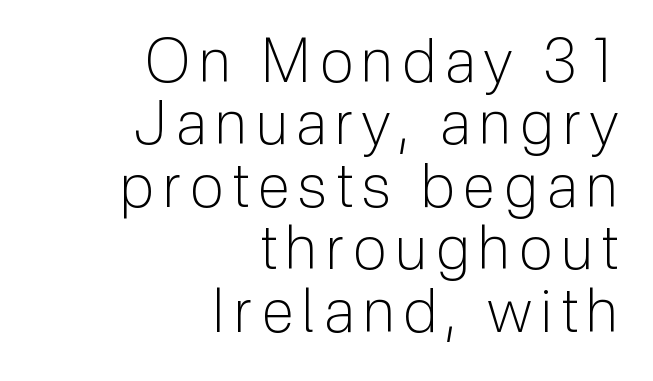
Q: Is the text bold? A: No.
Q: Is the text italic (slanted)? A: No, it is upright.
Q: Is the typeface a serif or a sans-serif typeface? A: Sans-serif.
Q: Is the text underlined? A: No.
Q: How is the paragraph aligned? A: Right-aligned.
Q: Is the spacing between lines tight, normal or loose? A: Tight.
Q: Width (condensed, normal, or wide)? A: Normal.
Q: Stroke contrast? A: Low.
Q: x-height? A: Medium.
Q: Monospaced? A: No.
